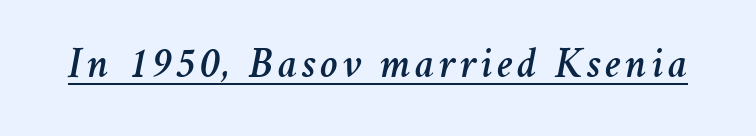
Designer's note — italics engaged. The glyphs are accompanied by a horizontal stroke just below them. The letters advance in unequal steps, a hallmark of proportional type.
